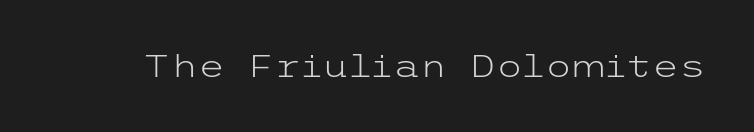
The foot of each line stays bare and open. This is roman type, the default non-slanted kind. The typesetting does not lean heavy: it is not bold. The passage shown is typeset with a sans-serif family. This rendering leaves character spacing at its baseline value.
